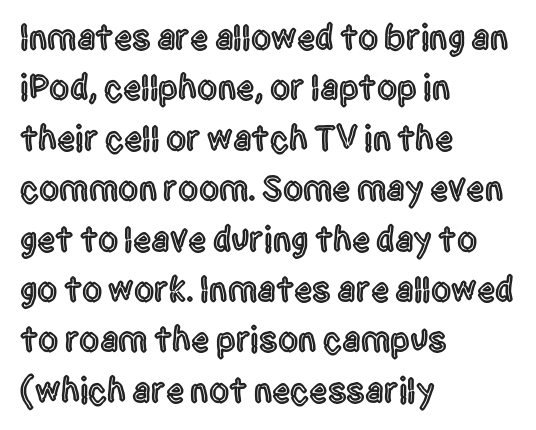
Classification — sans serif. This sample is left-justified, so line endings fall wherever the words run out. Upright lettering throughout. The face used here is rendered with its standard letterfit. Looks like regular typesetting: each glyph gets only the width it needs.
